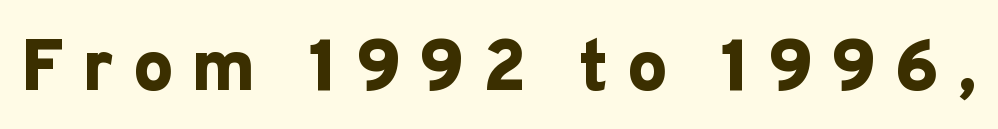
Between one letter and the next there's a generous, obvious gap. Every letter is thick-stroked: bold, no question. A bare baseline throughout the passage. Proportional: the letters do not fall into vertical columns. The type sits square on the baseline with zero lean. In terms of letterform style, serifs are entirely absent.
